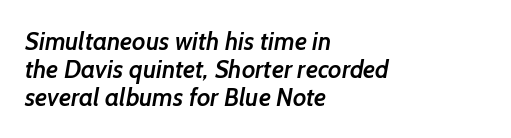
Q: Is the text bold? A: Semi-bold.
Q: Is the text underlined? A: No.
Q: How is the paragraph aligned? A: Left-aligned.
Q: Is the spacing between letters normal or unusually wide? A: Normal.
Q: Is the spacing between lines tight, normal or loose? A: Tight.
